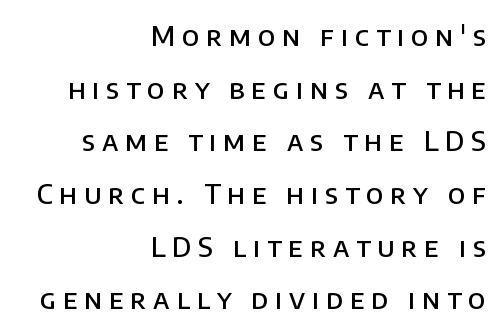
Q: Is the text bold? A: Semi-bold.
Q: Is the text italic (slanted)? A: No, it is upright.
Q: Is the text underlined? A: No.
Q: How is the paragraph aligned? A: Right-aligned.
Q: Is the spacing between letters normal or unusually wide? A: Unusually wide.
Q: Is the spacing between lines tight, normal or loose? A: Loose.
